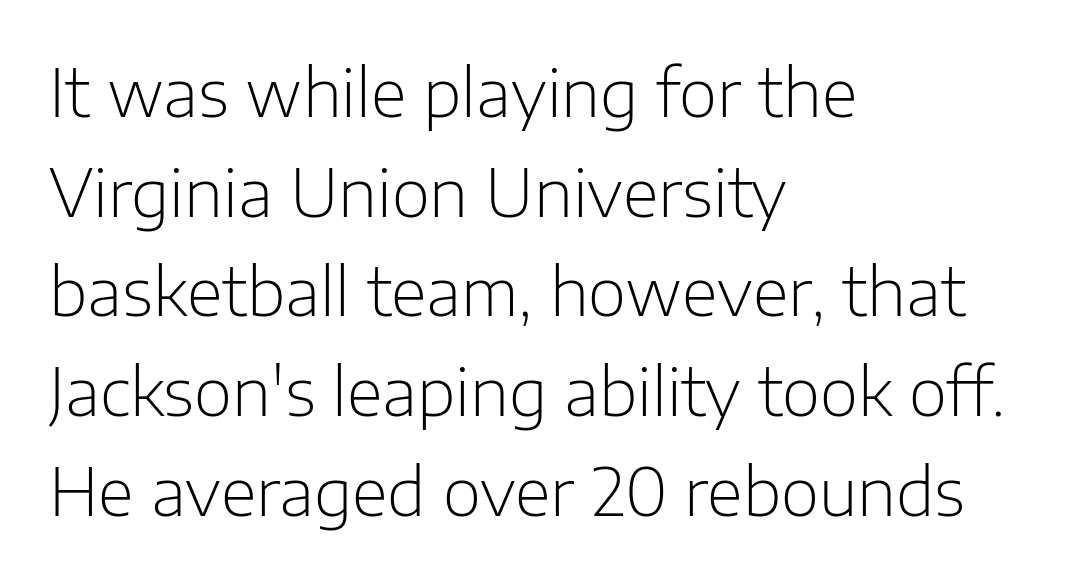
{"serif": "no", "italic": "no", "bold": "no", "weight": "light", "width": "normal", "stroke_contrast": "low", "x_height": "medium", "monospaced": "no", "underline": "no", "align": "left", "line_spacing": "normal", "line_spacing_ratio": 1.51, "letter_spacing": "normal", "letter_spacing_em": 0.0, "glyph_px": 66}
